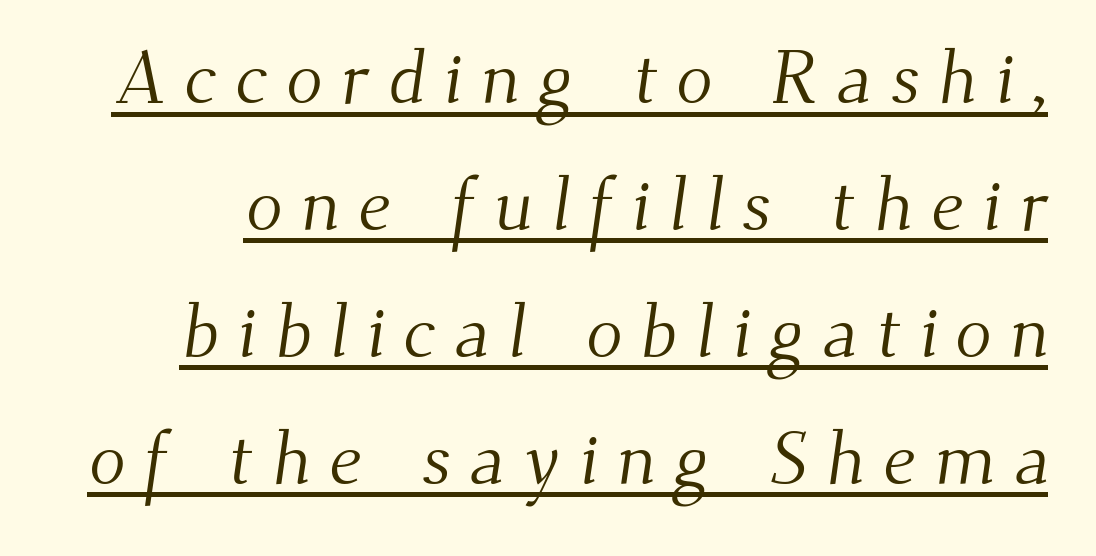
The gaps between neighbouring characters are conspicuously large. Think of a printed novel: that variable character pitch is what you see here. The letterforms sit at book weight or below. Like a heading marked for emphasis, these lines bear an underscore. Regarding serifs, this sample has them.
